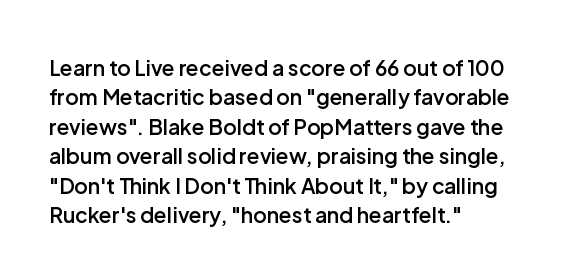
The image shows 21 px text type, upright; set left-aligned, normal line spacing (1.4x), normal letter spacing, not underlined.
